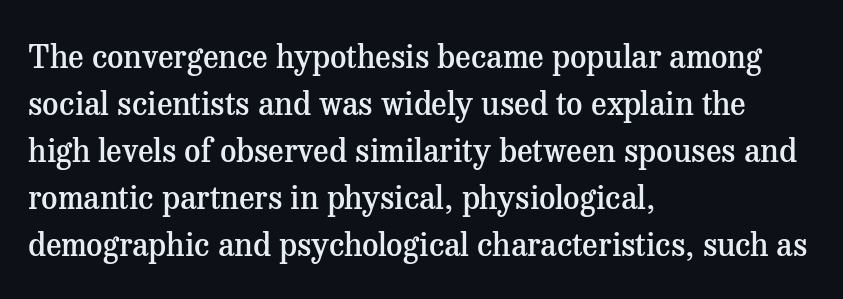
{"serif": "yes", "italic": "no", "bold": "semi", "weight": "semibold", "width": "normal", "stroke_contrast": "medium", "x_height": "medium", "monospaced": "no", "underline": "no", "align": "left", "line_spacing": "normal", "line_spacing_ratio": 1.47, "letter_spacing": "normal", "letter_spacing_em": 0.0, "glyph_px": 32}
